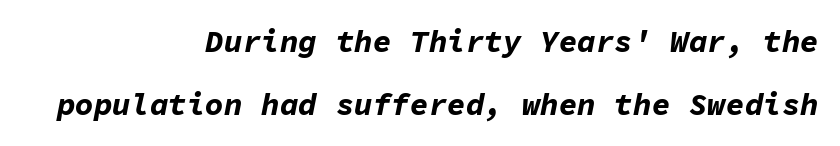
{"italic": "yes", "lean": "right", "slant_degrees": 11, "bold": "yes", "weight": "bold", "width": "normal", "stroke_contrast": "low", "x_height": "medium", "monospaced": "yes", "underline": "no", "align": "right", "line_spacing": "loose", "line_spacing_ratio": 2.04, "letter_spacing": "normal", "letter_spacing_em": 0.0, "glyph_px": 31}
